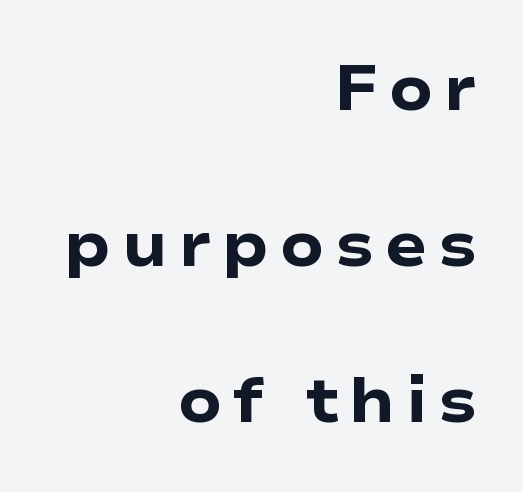
The image shows 63 px heavy, wide sans-serif type, upright; set right-aligned, loose line spacing (2.48x), not underlined; low stroke contrast and a medium x-height.
